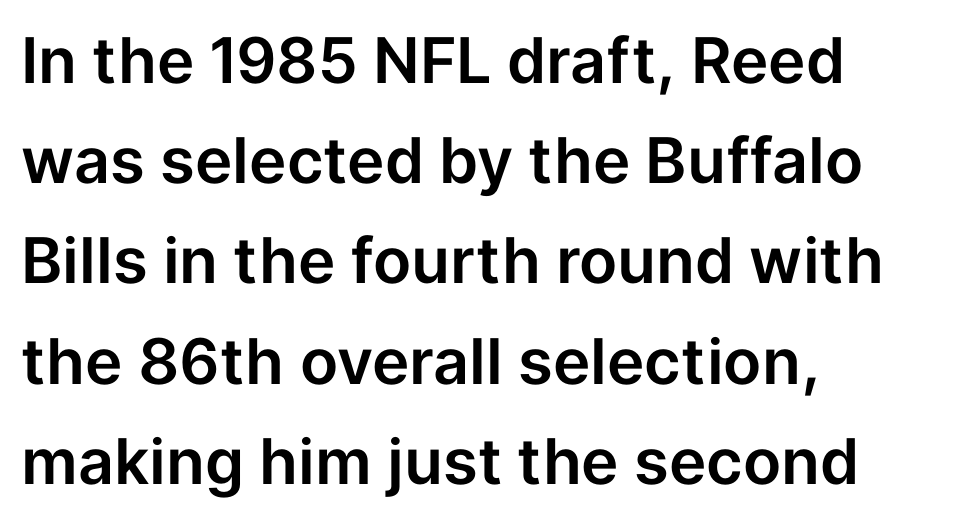
Looks like regular typesetting: each glyph gets only the width it needs. A normal amount of white space separates one row of letters from the next. The rendering shows plain stroke endings on the letterforms — a sans-serif design. This rendering features lettering with no underline. Each line starts at the same left margin while the right side varies. Ordinary non-slanted type is in use.
